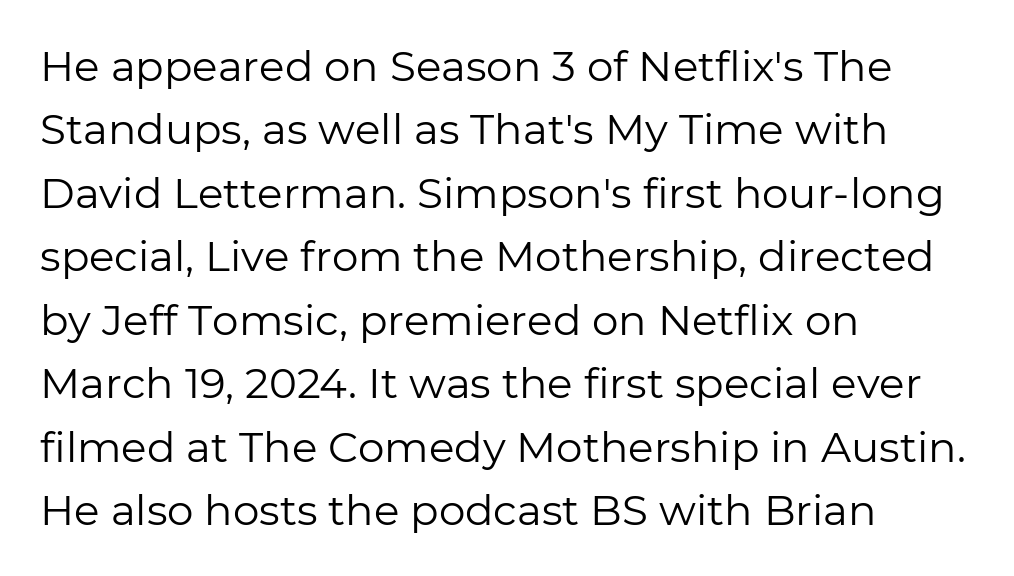
Q: Is the text bold? A: No.
Q: Is the text italic (slanted)? A: No, it is upright.
Q: Is the typeface a serif or a sans-serif typeface? A: Sans-serif.
Q: Is the text underlined? A: No.
Q: How is the paragraph aligned? A: Left-aligned.
Q: Is the spacing between letters normal or unusually wide? A: Normal.
Q: Is the spacing between lines tight, normal or loose? A: Normal.
Q: Width (condensed, normal, or wide)? A: Normal.
Q: Stroke contrast? A: Low.
Q: x-height? A: Medium.
Q: Monospaced? A: No.
